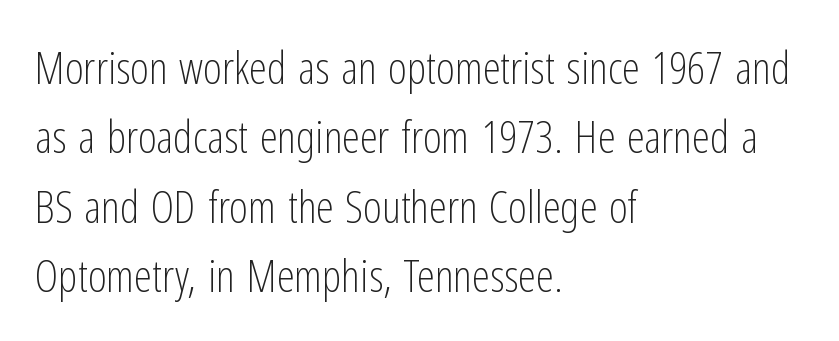
Think of a printed novel: that variable character pitch is what you see here. Grotesque or geometric, the face here clearly has no serifs. Do the letters lean? They stand straight. Typeset ragged right — the left edge is the straight one. Letters rest on an invisible, unmarked baseline. If you measured baseline to baseline, you'd find a middling distance.
